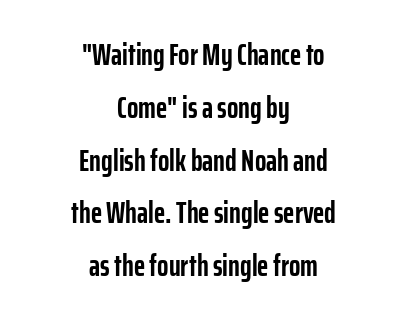
{"serif": "no", "italic": "no", "bold": "yes", "weight": "semibold", "width": "condensed", "stroke_contrast": "low", "x_height": "medium", "monospaced": "no", "underline": "no", "align": "center", "line_spacing_ratio": 1.76, "letter_spacing": "normal", "letter_spacing_em": 0.0, "glyph_px": 30}
